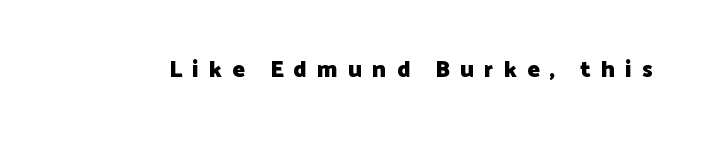
{"italic": "no", "bold": "yes", "underline": "no", "letter_spacing": "wide", "letter_spacing_em": 0.44, "glyph_px": 23}
